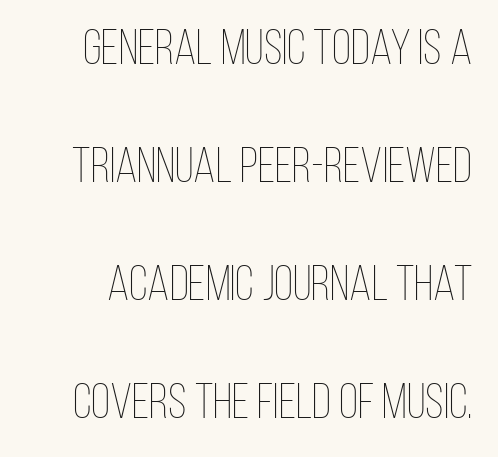
{"italic": "no", "bold": "no", "weight": "thin", "width": "condensed", "stroke_contrast": "low", "x_height": "large", "monospaced": "no", "underline": "no", "line_spacing": "loose", "line_spacing_ratio": 2.36, "letter_spacing": "normal", "letter_spacing_em": 0.0, "glyph_px": 50}
